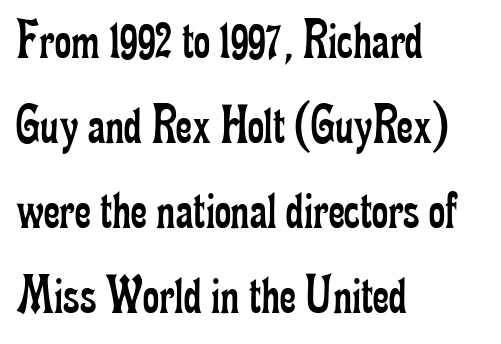
Q: Is the text bold? A: No.
Q: Is the text italic (slanted)? A: No, it is upright.
Q: Is the typeface a serif or a sans-serif typeface? A: Serif.
Q: Is the text underlined? A: No.
Q: How is the paragraph aligned? A: Left-aligned.
Q: Is the spacing between letters normal or unusually wide? A: Normal.
Q: Is the spacing between lines tight, normal or loose? A: Normal.
Q: Width (condensed, normal, or wide)? A: Condensed.
Q: Stroke contrast? A: Low.
Q: x-height? A: Small.
Q: Monospaced? A: No.
